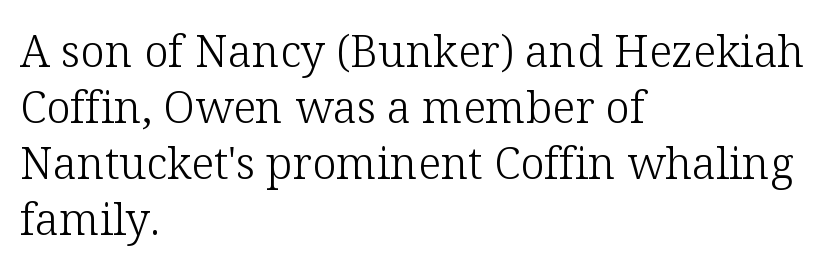
These lines stack with their left ends in a neat column. Caption: face not bold, strokes unweighted. Varying glyph widths throughout — classic text-font behaviour. Decoration check: the copy has no underline. Ordinary non-slanted type is in use. In terms of letterspacing, this is plain default setting.
